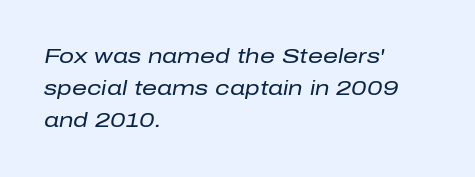
The image shows 21 px text type, italic (leaning right); set left-aligned, normal line spacing (1.53x), normal letter spacing, not underlined.
